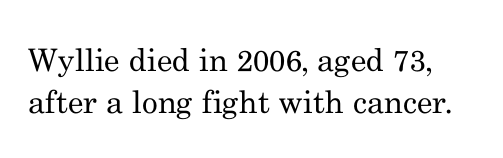
Q: Is the text bold? A: No.
Q: Is the text italic (slanted)? A: No, it is upright.
Q: Is the typeface a serif or a sans-serif typeface? A: Serif.
Q: Is the text underlined? A: No.
Q: Is the spacing between letters normal or unusually wide? A: Normal.
Q: Is the spacing between lines tight, normal or loose? A: Normal.
Q: Width (condensed, normal, or wide)? A: Normal.
Q: Stroke contrast? A: Medium.
Q: x-height? A: Small.
Q: Monospaced? A: No.
